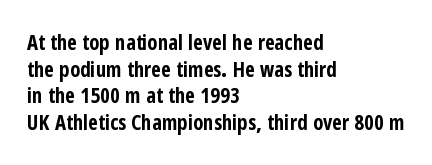
{"italic": "no", "bold": "yes", "underline": "no", "align": "left", "line_spacing": "normal", "line_spacing_ratio": 1.27, "letter_spacing": "normal", "letter_spacing_em": 0.0, "glyph_px": 21}
